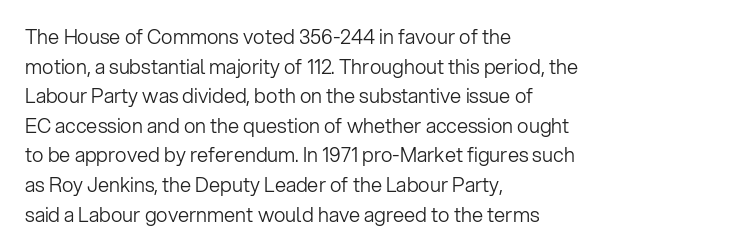
{"italic": "no", "bold": "no", "underline": "no", "align": "left", "line_spacing": "normal", "line_spacing_ratio": 1.48, "letter_spacing": "normal", "letter_spacing_em": 0.0, "glyph_px": 20}
